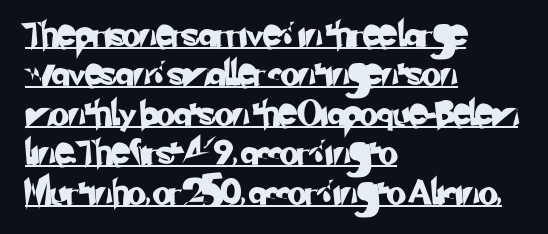
The image shows 25 px text type; set left-aligned, normal line spacing (1.58x), normal letter spacing, underlined.
